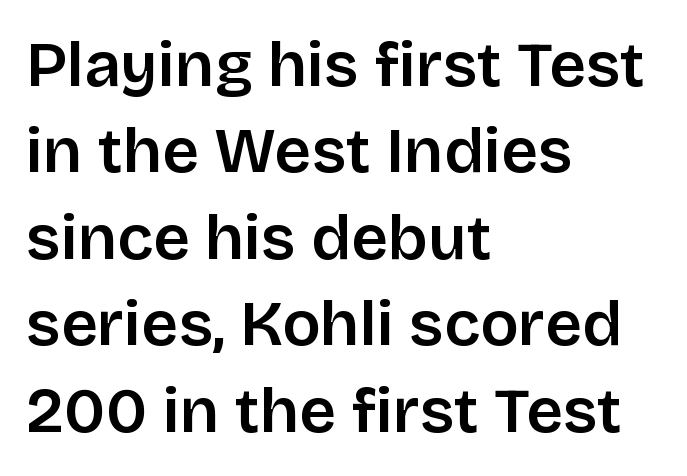
{"serif": "no", "italic": "no", "bold": "semi", "weight": "semibold", "width": "normal", "stroke_contrast": "low", "x_height": "large", "monospaced": "no", "underline": "no", "align": "left", "line_spacing": "normal", "line_spacing_ratio": 1.35, "letter_spacing": "normal", "letter_spacing_em": 0.0, "glyph_px": 64}
